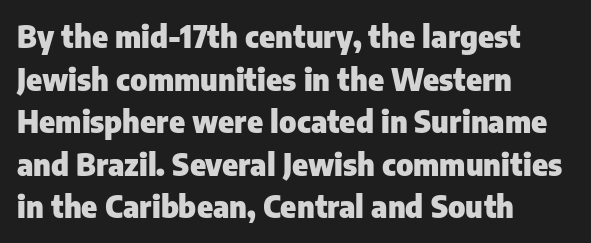
Does the leading feel generous? No, just average. The passage shown has conventional tracking throughout. Grotesque or geometric, the face here clearly has no serifs. Teacher's note: observe the even left margin — that is flush-left alignment. As a designer I'd log this as weight 700, bold. Underline: absent.
